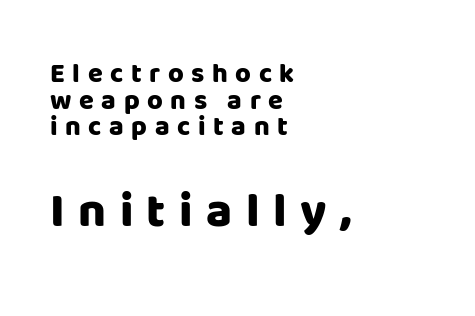
Q: Is the text bold? A: Yes.
Q: Is the text italic (slanted)? A: No, it is upright.
Q: Is the typeface a serif or a sans-serif typeface? A: Sans-serif.
Q: Is the text underlined? A: No.
Q: How is the paragraph aligned? A: Left-aligned.
Q: Is the spacing between letters normal or unusually wide? A: Unusually wide.
Q: Is the spacing between lines tight, normal or loose? A: Tight.
Q: Which block of text is set in a larger size, the first (top) or the second (bottom)? A: The second (bottom) one.
Q: Width (condensed, normal, or wide)? A: Normal.
Q: Stroke contrast? A: Low.
Q: x-height? A: Large.
Q: Monospaced? A: No.
